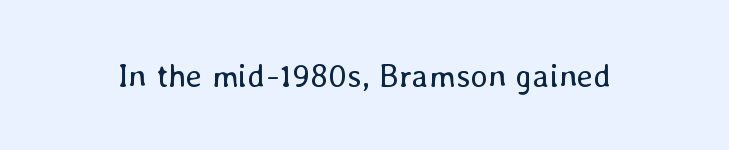
Q: Is the text bold? A: No.
Q: Is the text italic (slanted)? A: No, it is upright.
Q: Is the text underlined? A: No.
Q: Is the spacing between letters normal or unusually wide? A: Normal.
Q: Width (condensed, normal, or wide)? A: Normal.
Q: Stroke contrast? A: Low.
Q: x-height? A: Medium.
Q: Monospaced? A: No.
